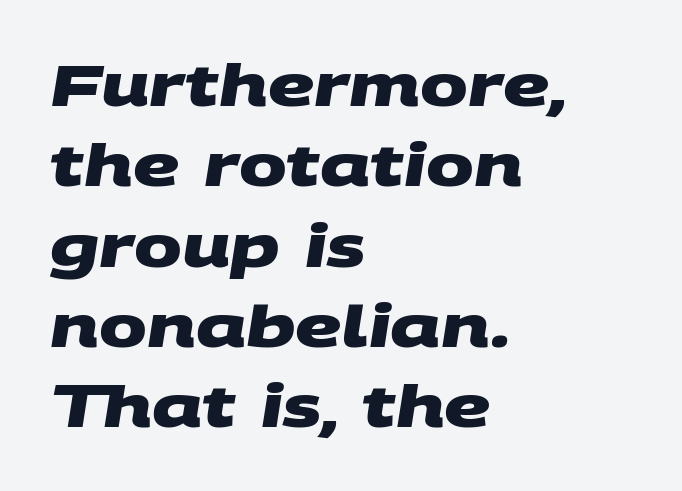
Q: Is the text bold? A: Yes.
Q: Is the typeface a serif or a sans-serif typeface? A: Sans-serif.
Q: Is the text underlined? A: No.
Q: How is the paragraph aligned? A: Left-aligned.
Q: Is the spacing between letters normal or unusually wide? A: Normal.
Q: Is the spacing between lines tight, normal or loose? A: Normal.
Q: Width (condensed, normal, or wide)? A: Wide.
Q: Stroke contrast? A: Medium.
Q: x-height? A: Large.
Q: Monospaced? A: No.
